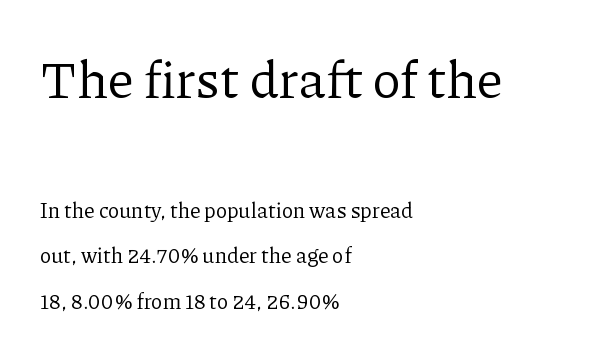
Q: Is the text bold? A: No.
Q: Is the text italic (slanted)? A: No, it is upright.
Q: Is the typeface a serif or a sans-serif typeface? A: Serif.
Q: Is the text underlined? A: No.
Q: How is the paragraph aligned? A: Left-aligned.
Q: Is the spacing between letters normal or unusually wide? A: Normal.
Q: Is the spacing between lines tight, normal or loose? A: Loose.
Q: Which block of text is set in a larger size, the first (top) or the second (bottom)? A: The first (top) one.
Q: Width (condensed, normal, or wide)? A: Normal.
Q: Stroke contrast? A: Low.
Q: x-height? A: Medium.
Q: Monospaced? A: No.
